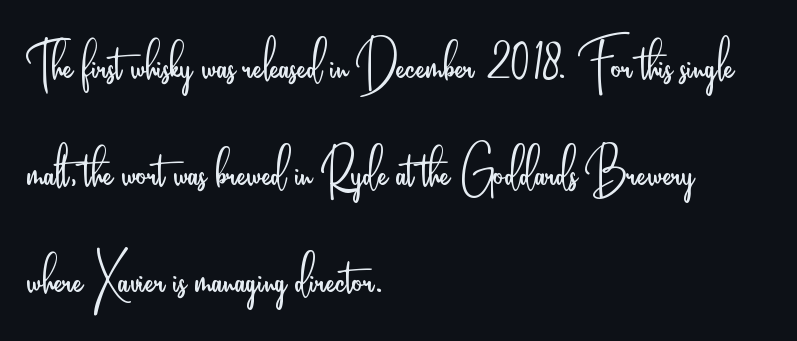
Reading down the block, your eye returns to a fixed left position each line. The tracking reads as untouched default to a designer's eye. The zone under the glyphs is completely vacant. The characters display no serif detailing; their extremities are plain. Compared with typical paragraphs, the rows here are spaced about the same.
